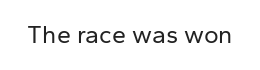
The rendering keeps characters at their native spacing. The font sits on the lighter half of the weight spectrum, regular included. Quick note: underline off. Is there any slant? The stems are plumb.
